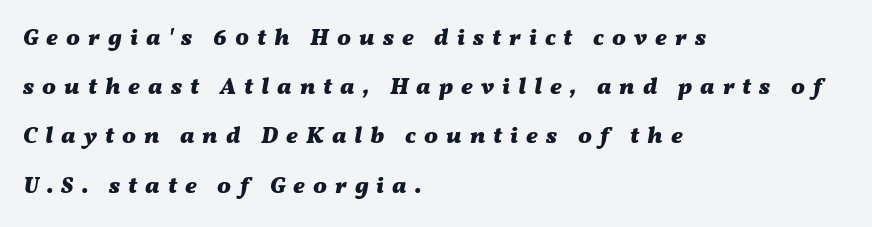
Q: Is the text bold? A: Yes.
Q: Is the text italic (slanted)? A: Yes, it leans right by about 11 degrees.
Q: Is the text underlined? A: No.
Q: How is the paragraph aligned? A: Left-aligned.
Q: Is the spacing between letters normal or unusually wide? A: Unusually wide.
Q: Is the spacing between lines tight, normal or loose? A: Loose.
